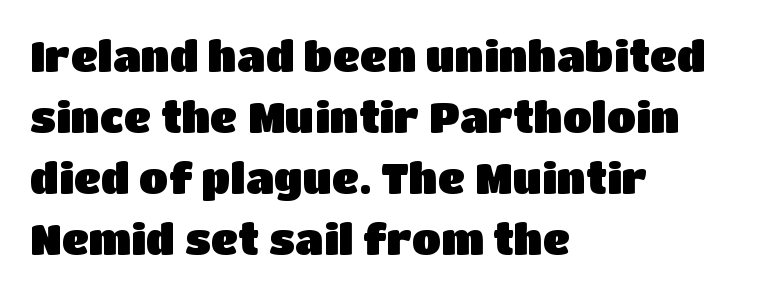
{"serif": "no", "italic": "no", "width": "normal", "stroke_contrast": "low", "x_height": "large", "monospaced": "no", "underline": "no", "align": "left", "line_spacing": "normal", "line_spacing_ratio": 1.42, "letter_spacing": "normal", "letter_spacing_em": 0.0, "glyph_px": 43}
